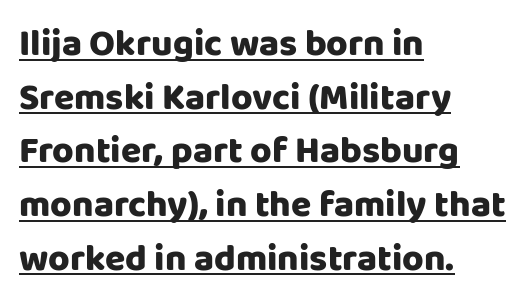
The image shows 37 px sans-serif type, upright; set left-aligned, normal line spacing (1.45x), normal letter spacing, underlined; low stroke contrast and a large x-height.
